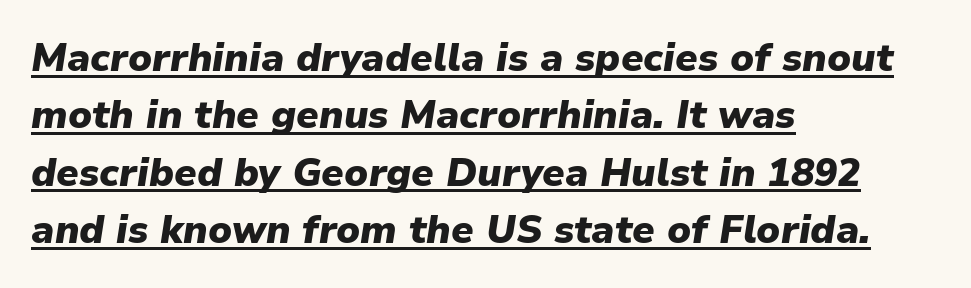
Regular leading. The characters look thick and weighty, a clear bold. Italic: yes, the glyphs are oblique. Beneath each row of characters lies a ruled line. Is this a fixed-width face? No — the glyphs have proportional, varying widths.
